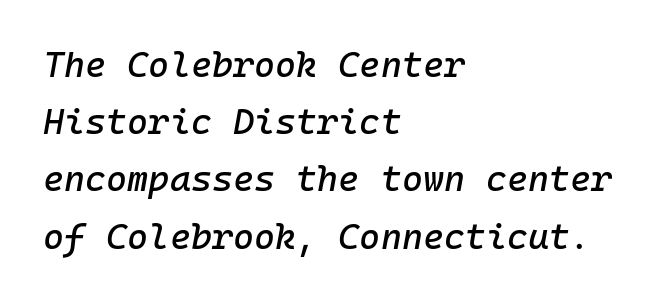
Q: Is the text italic (slanted)? A: Yes, it leans right by about 10 degrees.
Q: Is the text underlined? A: No.
Q: How is the paragraph aligned? A: Left-aligned.
Q: Is the spacing between letters normal or unusually wide? A: Normal.
Q: Is the spacing between lines tight, normal or loose? A: Normal.
Q: Width (condensed, normal, or wide)? A: Normal.
Q: Stroke contrast? A: Low.
Q: x-height? A: Medium.
Q: Monospaced? A: Yes.
